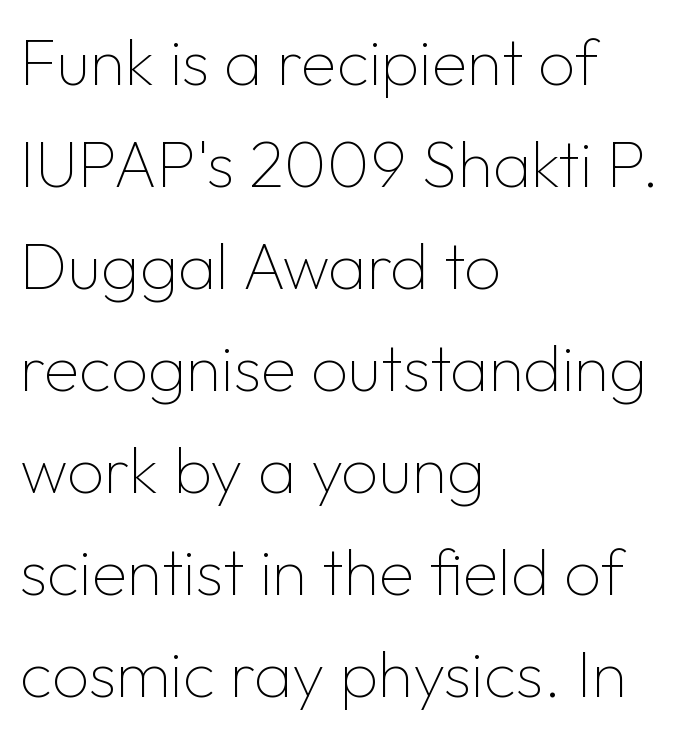
{"serif": "no", "italic": "no", "bold": "no", "weight": "thin", "width": "normal", "stroke_contrast": "low", "x_height": "medium", "monospaced": "no", "underline": "no", "align": "left", "line_spacing": "normal", "line_spacing_ratio": 1.57, "letter_spacing": "normal", "letter_spacing_em": 0.0, "glyph_px": 65}
